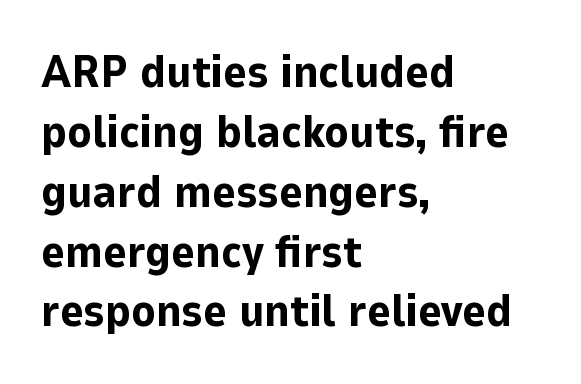
The passage shown is emphatically bold. Tracking value appears to be zero — textbook default spacing. You can tell from the bare stems that sans-serif type was used. This sample has the flowing, uneven cadence of proportional lettering. The specimen omits any rule beneath the text block's lines.
